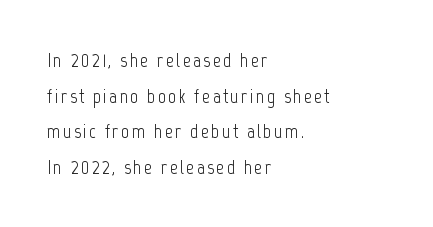
{"italic": "no", "bold": "no", "underline": "no", "align": "left", "line_spacing_ratio": 1.78, "glyph_px": 20}
